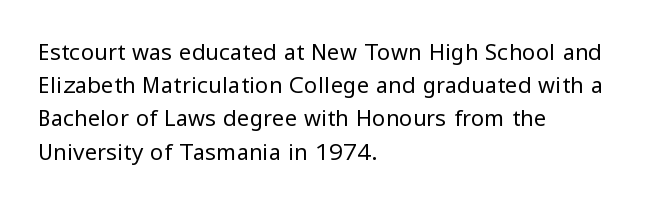
Tall strokes in this sample are plumb rather than angled. Weight: regular or lighter. Tracking value appears to be zero — textbook default spacing. The passage shown stacks its lines at a standard gap. The lines in this sample share a left origin and differ only in where they stop. Anything drawn beneath the words? Only blank space.
